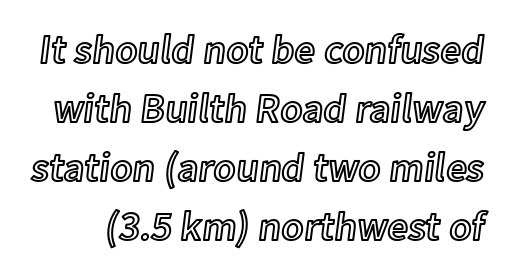
The image shows 41 px text type; set normal line spacing (1.44x), normal letter spacing, not underlined; a medium x-height.
